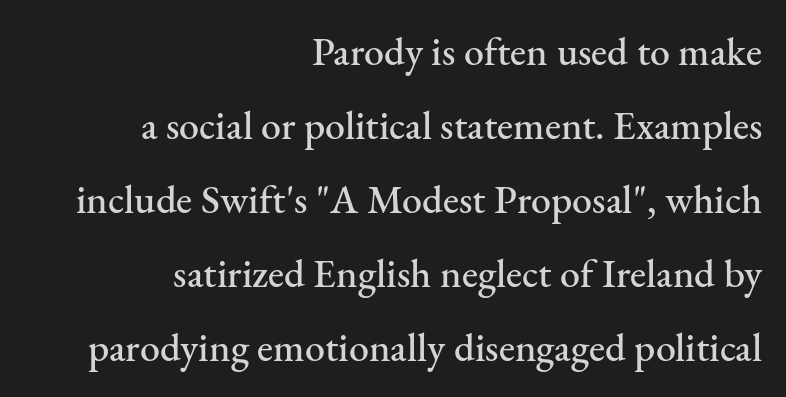
What stands out about the letter spacing? Nothing — it is the standard amount. Compared with a flush-left layout, this one pins lines to the opposite, right side. Type without underlining. The designer went with a serif here, giving each stem small feet.
